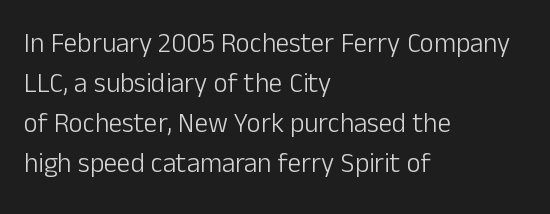
Italic: no, the glyphs are upright roman. Observe the ordinary spacing: letters are neighbours, not strangers. Line spacing here is normal. The zone under the glyphs is completely vacant. These lines stack with their left ends in a neat column.
